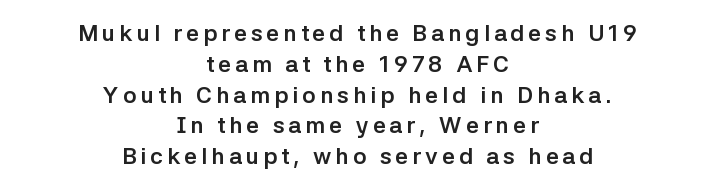
Weight check: bold — yes, fully. The lettering stays uniformly vertical, giving the passage a roman look. Honestly, there is no underline to notice here at all. Is the block centered? Yes — each line is placed symmetrically about the middle.
